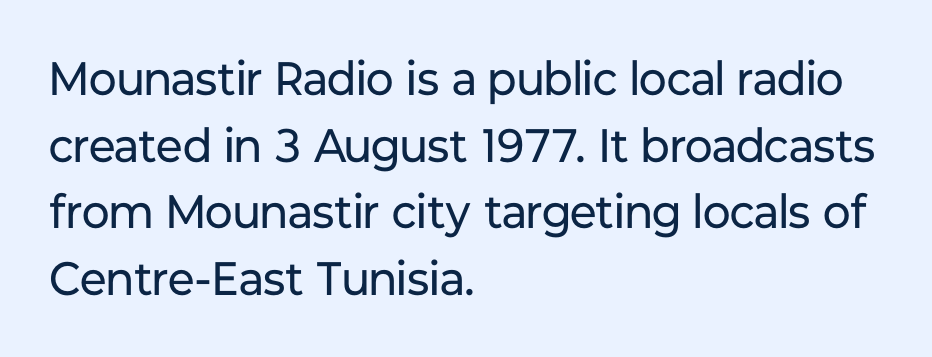
{"serif": "no", "italic": "no", "bold": "no", "weight": "regular", "width": "normal", "stroke_contrast": "low", "x_height": "medium", "monospaced": "no", "underline": "no", "align": "left", "line_spacing": "normal", "line_spacing_ratio": 1.42, "letter_spacing": "normal", "letter_spacing_em": 0.0, "glyph_px": 47}
